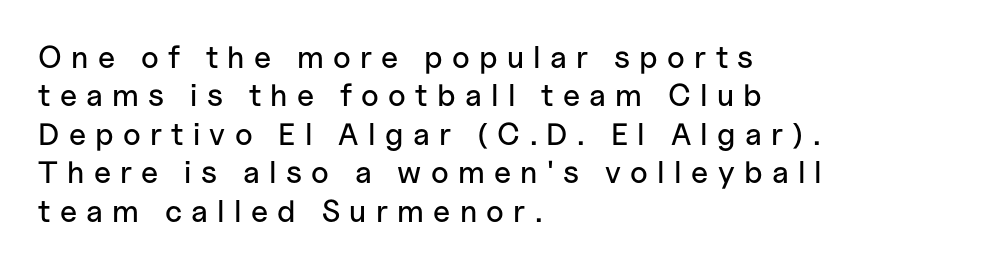
Q: Is the text italic (slanted)? A: No, it is upright.
Q: Is the typeface a serif or a sans-serif typeface? A: Sans-serif.
Q: Is the text underlined? A: No.
Q: How is the paragraph aligned? A: Left-aligned.
Q: Is the spacing between letters normal or unusually wide? A: Unusually wide.
Q: Width (condensed, normal, or wide)? A: Normal.
Q: Stroke contrast? A: Low.
Q: x-height? A: Medium.
Q: Monospaced? A: No.
